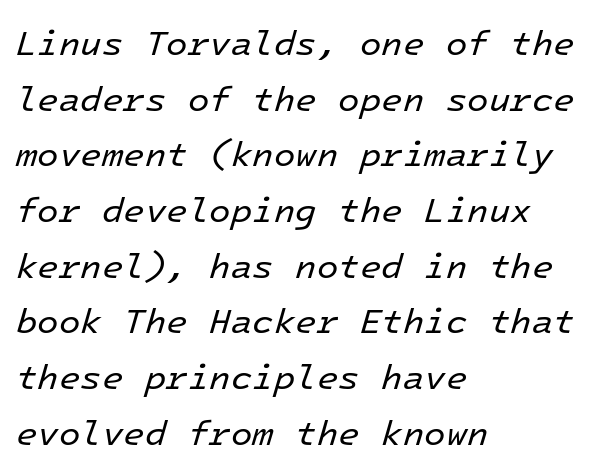
{"italic": "yes", "lean": "right", "slant_degrees": 16, "bold": "no", "weight": "regular", "width": "normal", "stroke_contrast": "low", "x_height": "medium", "monospaced": "yes", "underline": "no", "align": "left", "line_spacing": "normal", "line_spacing_ratio": 1.59, "letter_spacing": "normal", "letter_spacing_em": 0.0, "glyph_px": 35}
